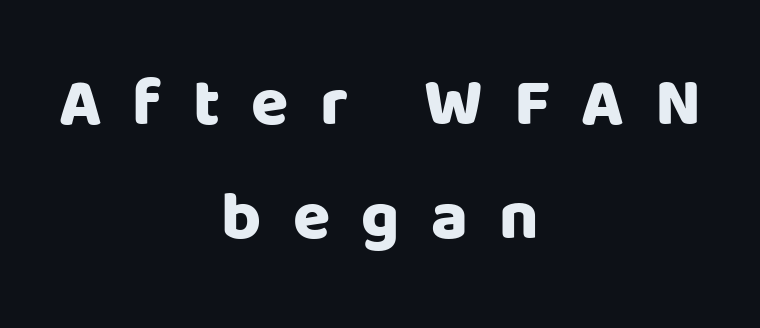
The glyphs are unaccompanied by any horizontal stroke below them. To sum up the face: it is a sans, with no serifs. A normal amount of white space separates one row of letters from the next. This rendering uses center alignment, leaving both contours irregular but symmetric. The face used here is proportionally spaced, like ordinary book or web type.
